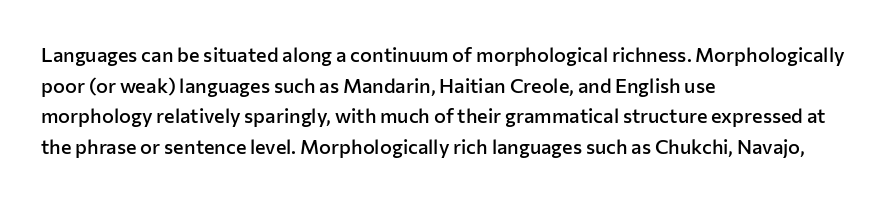
Q: Is the text bold? A: Semi-bold.
Q: Is the text italic (slanted)? A: No, it is upright.
Q: Is the text underlined? A: No.
Q: How is the paragraph aligned? A: Left-aligned.
Q: Is the spacing between letters normal or unusually wide? A: Normal.
Q: Is the spacing between lines tight, normal or loose? A: Normal.
